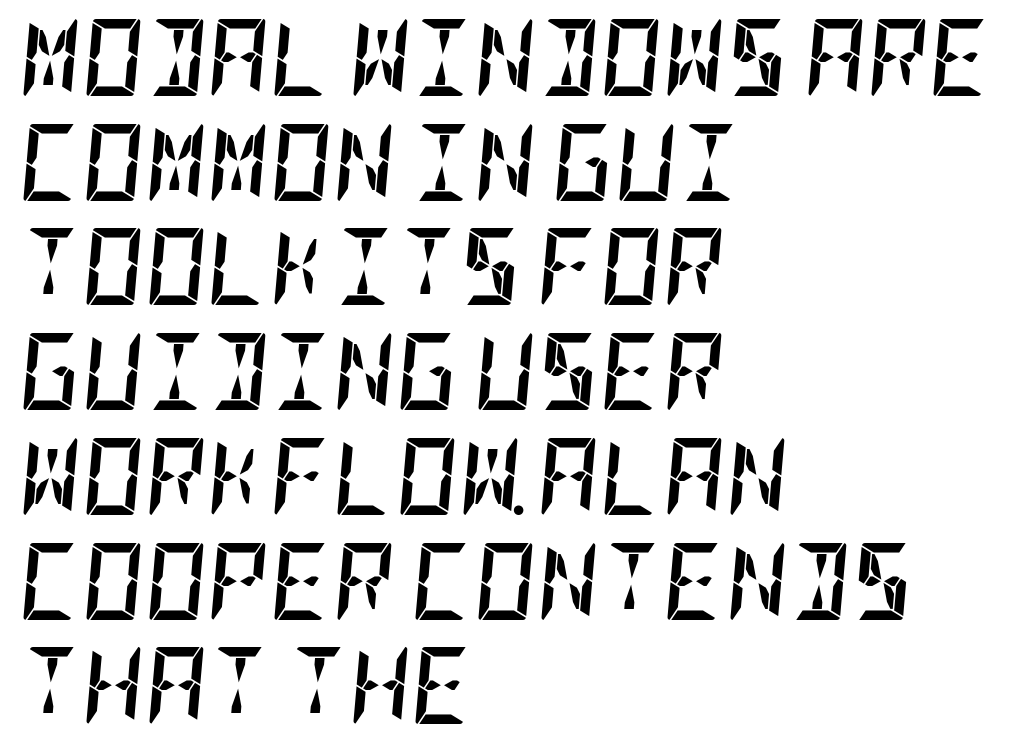
Students, this is bold: see how much ink each stroke carries. Glance below the letters and you will spot only blank space. Is the type slanted? Yes — the strokes lean at a clear angle. How are the letters spaced? Ordinarily, with no added tracking. Each new line begins a customary step beneath the previous one. The lines are quadded left.
